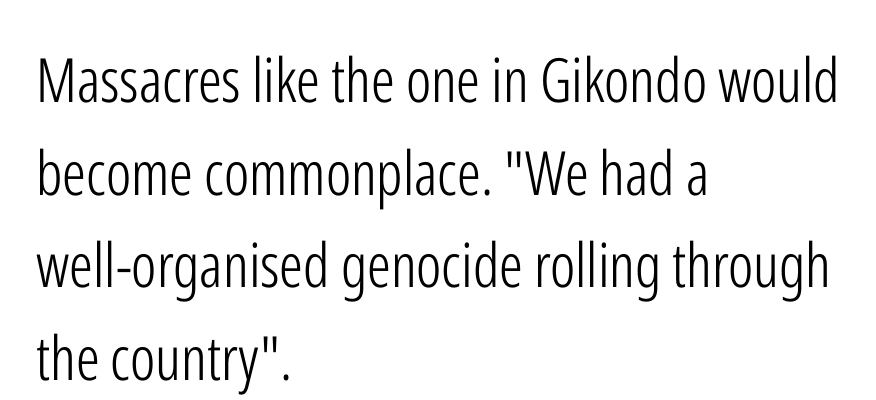
{"serif": "no", "italic": "no", "bold": "no", "weight": "light", "width": "condensed", "stroke_contrast": "low", "x_height": "medium", "monospaced": "no", "underline": "no", "align": "left", "line_spacing": "normal", "line_spacing_ratio": 1.52, "letter_spacing": "normal", "letter_spacing_em": 0.0, "glyph_px": 61}
